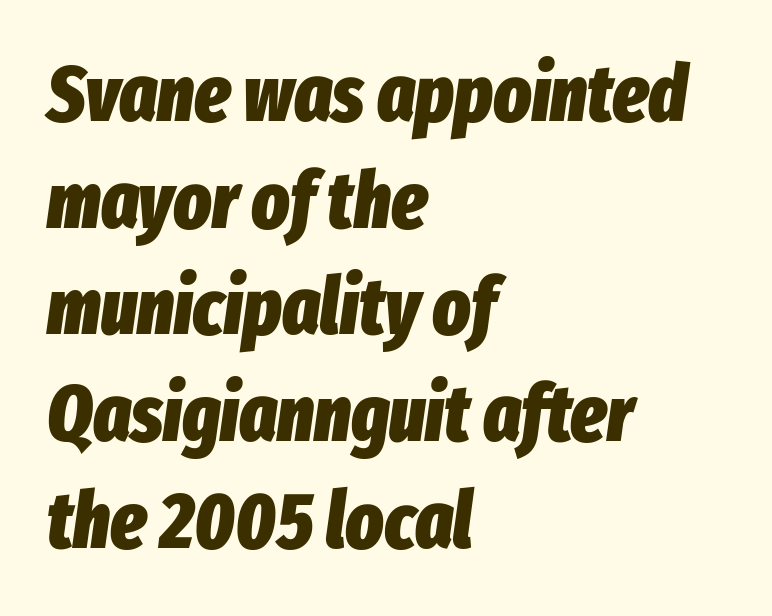
{"italic": "yes", "lean": "right", "slant_degrees": 8, "bold": "yes", "weight": "heavy", "width": "condensed", "stroke_contrast": "low", "x_height": "medium", "monospaced": "no", "underline": "no", "align": "left", "line_spacing": "normal", "line_spacing_ratio": 1.35, "letter_spacing": "normal", "letter_spacing_em": 0.0, "glyph_px": 79}
